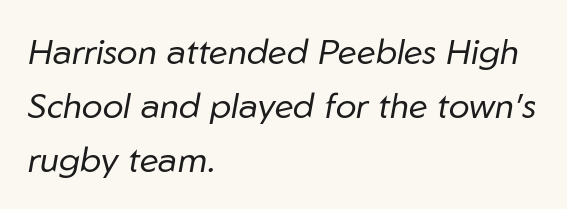
There's an unmistakable incline to the writing here. This rendering features lettering with no underline. Short and long lines alike share a common starting point at left. The passage shown has conventional tracking throughout. Summary of vertical rhythm: regular, with standard interline spacing.
